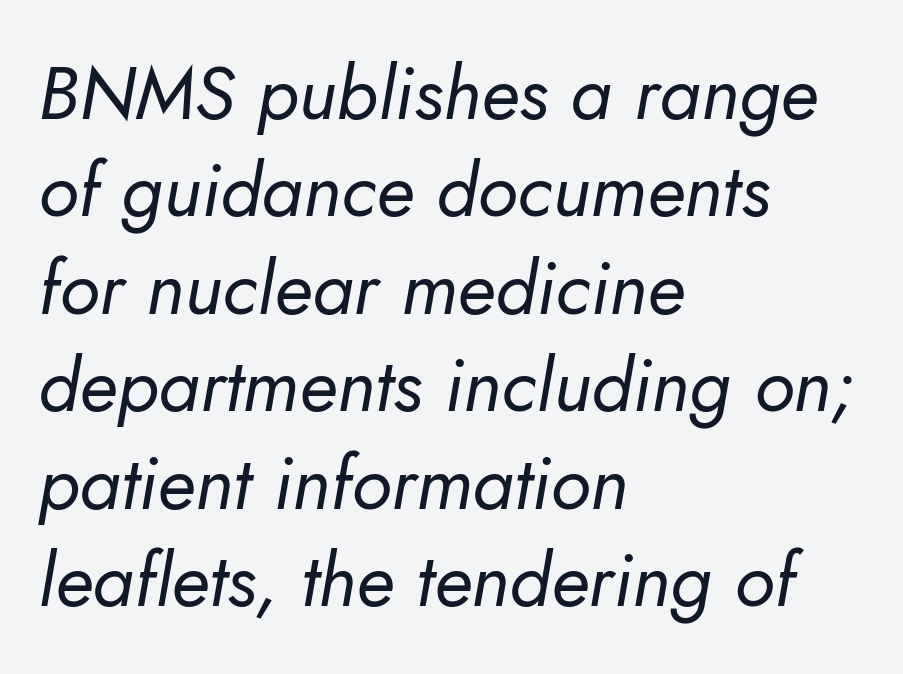
The image shows 75 px regular-weight type, italic (leaning right); set left-aligned, normal line spacing (1.3x), normal letter spacing, not underlined; low stroke contrast and a small x-height.
